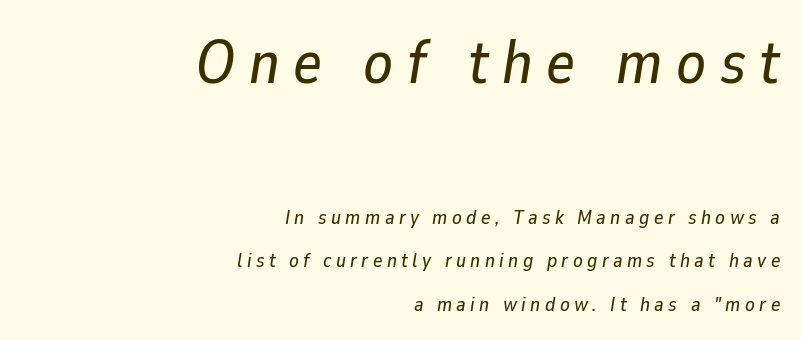
Compare the two chunks: the upper has the greater cap height. A flush-right, rag-left setting is used for this passage. Horizontal bands of white between lines are thick stripes. Here the glyphs are tracked loosely, breaking word shapes into spaced letters.
